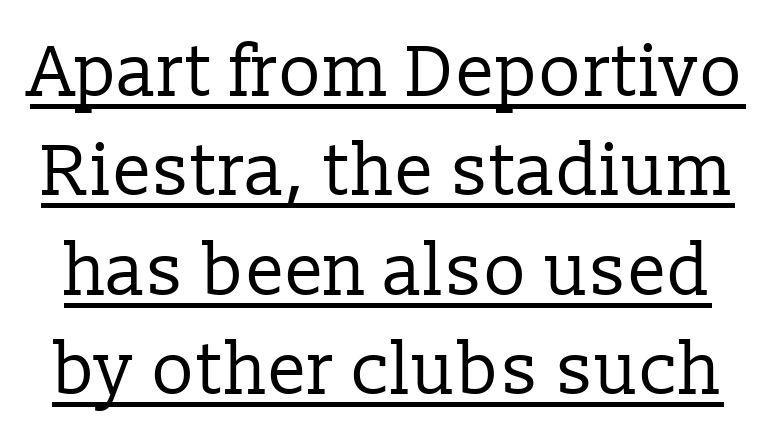
Q: Is the text bold? A: No.
Q: Is the text italic (slanted)? A: No, it is upright.
Q: Is the typeface a serif or a sans-serif typeface? A: Serif.
Q: Is the text underlined? A: Yes.
Q: Is the spacing between letters normal or unusually wide? A: Normal.
Q: Is the spacing between lines tight, normal or loose? A: Normal.
Q: Width (condensed, normal, or wide)? A: Normal.
Q: Stroke contrast? A: Low.
Q: x-height? A: Medium.
Q: Monospaced? A: No.
